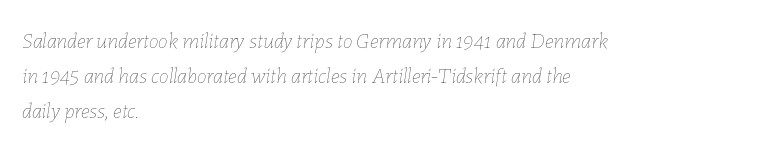
Yep, that's italic — everything's leaning. Typeset ragged right — the left edge is the straight one. A light-to-regular cut is what we see here. Beneath every word, the page is bare. In terms of letterspacing, this is plain default setting. Reading down the column, the eye jumps a familiar distance to each next line.
